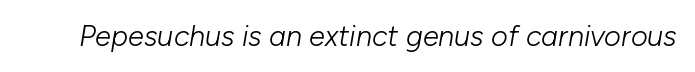
Q: Is the text bold? A: No.
Q: Is the text italic (slanted)? A: Yes, it leans right by about 10 degrees.
Q: Is the text underlined? A: No.
Q: Is the spacing between letters normal or unusually wide? A: Normal.
Q: Width (condensed, normal, or wide)? A: Normal.
Q: Stroke contrast? A: Low.
Q: x-height? A: Medium.
Q: Monospaced? A: No.
